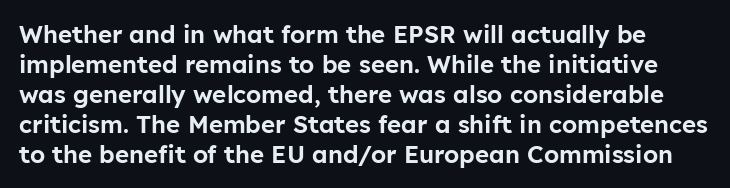
The image shows 24 px text type, upright; set normal line spacing (1.25x), normal letter spacing, not underlined.
